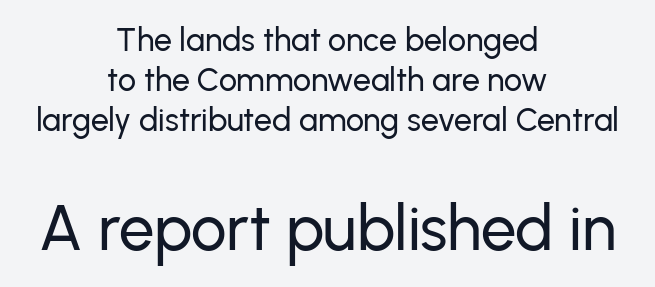
Q: Is the text italic (slanted)? A: No, it is upright.
Q: Is the typeface a serif or a sans-serif typeface? A: Sans-serif.
Q: Is the text underlined? A: No.
Q: How is the paragraph aligned? A: Centered.
Q: Is the spacing between letters normal or unusually wide? A: Normal.
Q: Is the spacing between lines tight, normal or loose? A: Normal.
Q: Which block of text is set in a larger size, the first (top) or the second (bottom)? A: The second (bottom) one.
Q: Width (condensed, normal, or wide)? A: Normal.
Q: Stroke contrast? A: Low.
Q: x-height? A: Medium.
Q: Monospaced? A: No.
